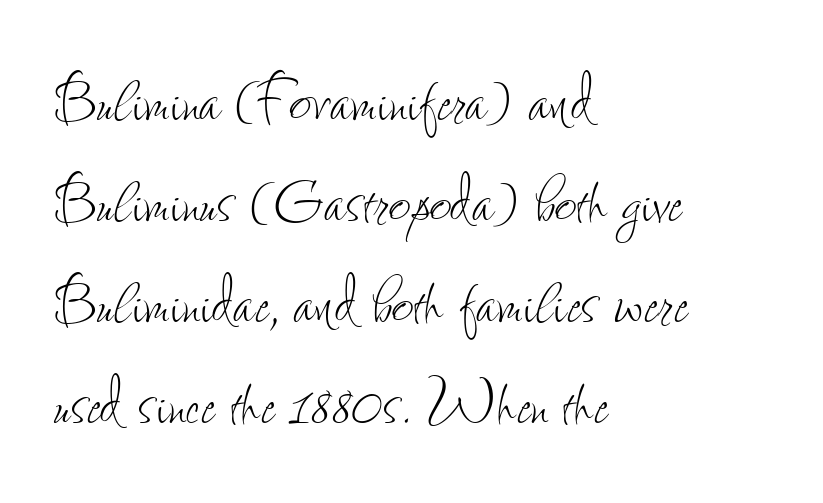
Do the characters align in a grid? No, the font is proportional. Default kerning and tracking; the words read as compact shapes. Stems here are at most as thick as an everyday book face. The foot of each line stays bare and open. The paragraph has a hard left edge and a soft right edge.
